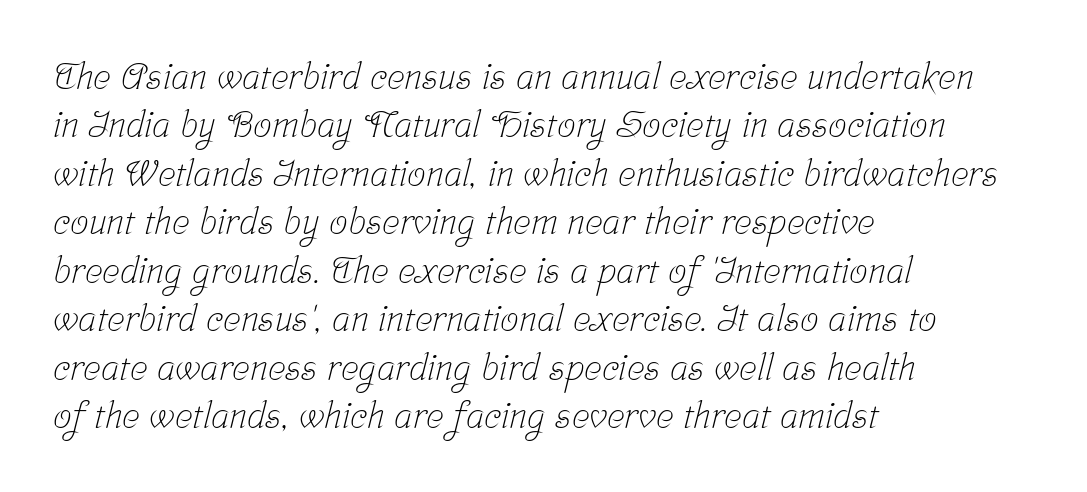
Here the designer chose a conventional face with non-uniform glyph widths. A typesetter would call this leading conventional body-copy spacing. The ragged edge is on the right, which tells us the setting is flush left. The passage shown is not bold in any degree.
